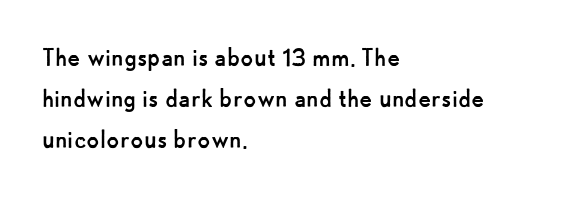
Words float on clear page, feet unadorned. Typographically, this falls in the sans-serif category. Tracking value appears to be zero — textbook default spacing. This sample is left-justified, so line endings fall wherever the words run out. Here the designer chose a conventional face with non-uniform glyph widths.
